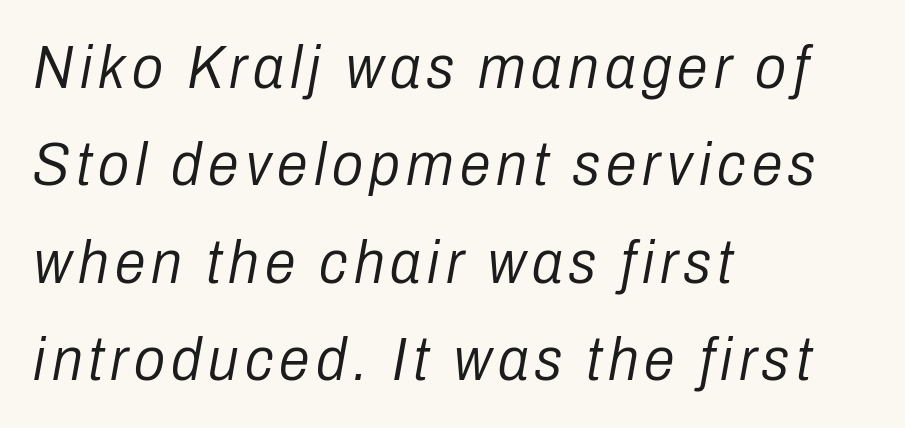
Q: Is the text bold? A: No.
Q: Is the text italic (slanted)? A: Yes, it leans right by about 10 degrees.
Q: Is the text underlined? A: No.
Q: How is the paragraph aligned? A: Left-aligned.
Q: Is the spacing between lines tight, normal or loose? A: Normal.
Q: Width (condensed, normal, or wide)? A: Condensed.
Q: Stroke contrast? A: Low.
Q: x-height? A: Medium.
Q: Monospaced? A: No.
